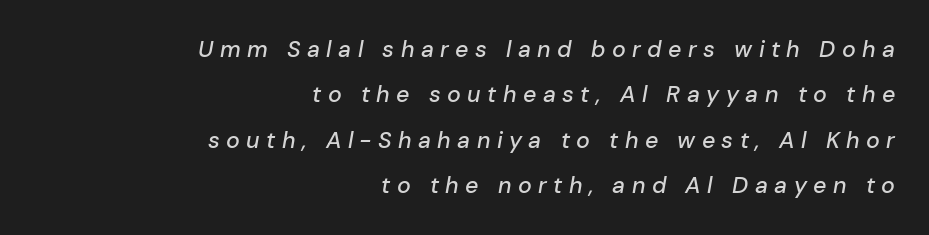
{"italic": "yes", "lean": "right", "slant_degrees": 10, "underline": "no", "align": "right", "line_spacing": "loose", "line_spacing_ratio": 1.97, "letter_spacing": "wide", "letter_spacing_em": 0.28, "glyph_px": 23}
